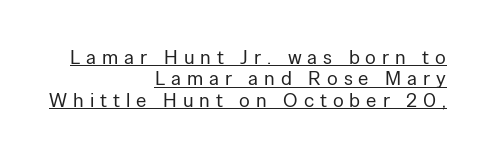
{"italic": "no", "bold": "no", "underline": "yes", "align": "right", "line_spacing": "tight", "line_spacing_ratio": 1.07, "letter_spacing": "wide", "letter_spacing_em": 0.3, "glyph_px": 20}
